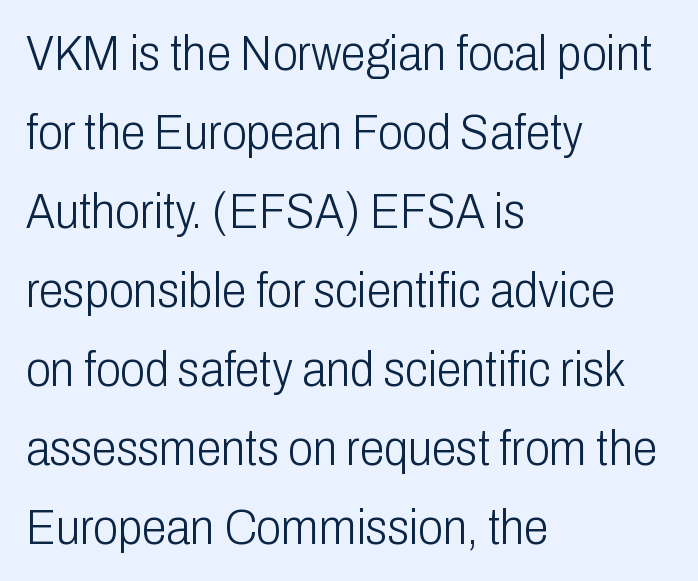
Notice how the passage keeps a crisp vertical edge on the left only. Look at the bottom of the vertical strokes: they stop flat, with no serifs. Quick note: interline space is typical. Each row of text sits above clean, open space. Looks like regular typesetting: each glyph gets only the width it needs. A typesetter would mark this as roman, not italic.
